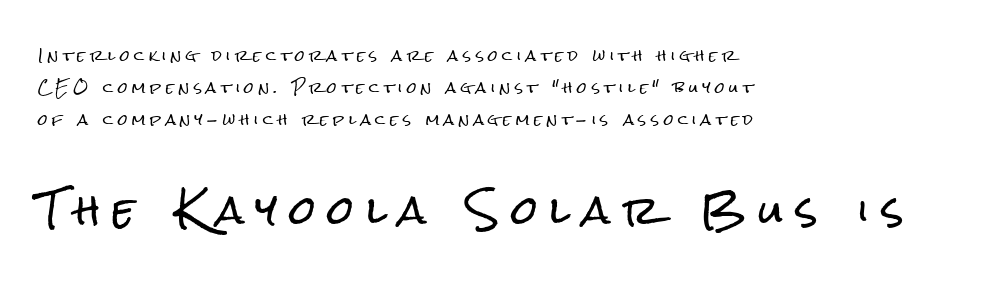
{"serif": "no", "italic": "no", "width": "condensed", "stroke_contrast": "low", "x_height": "medium", "monospaced": "no", "underline": "no", "align": "left", "line_spacing": "loose", "line_spacing_ratio": 2.28, "letter_spacing": "wide", "letter_spacing_em": 0.33, "larger_block": "second", "size_ratio": 2.71, "glyph_px": 38}
